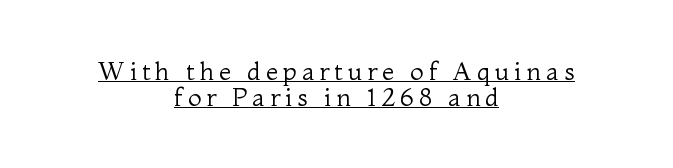
The image shows 25 px text type, upright; set centered, tight line spacing (1.04x), unusually wide letter spacing (+0.2 em), underlined.
